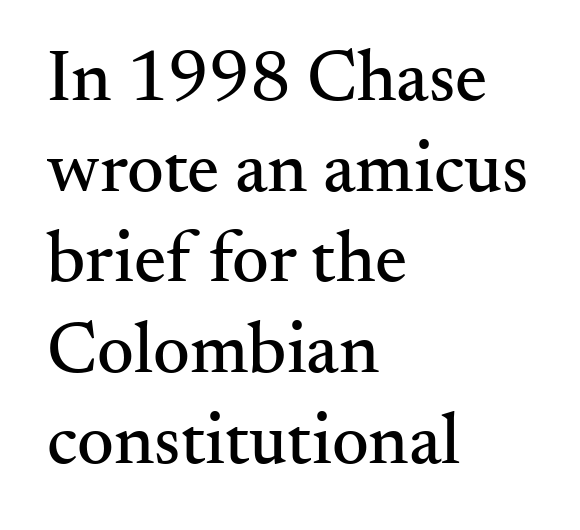
The image shows 72 px serif type, upright; set left-aligned, normal line spacing (1.26x), normal letter spacing, not underlined; medium stroke contrast and a small x-height.
